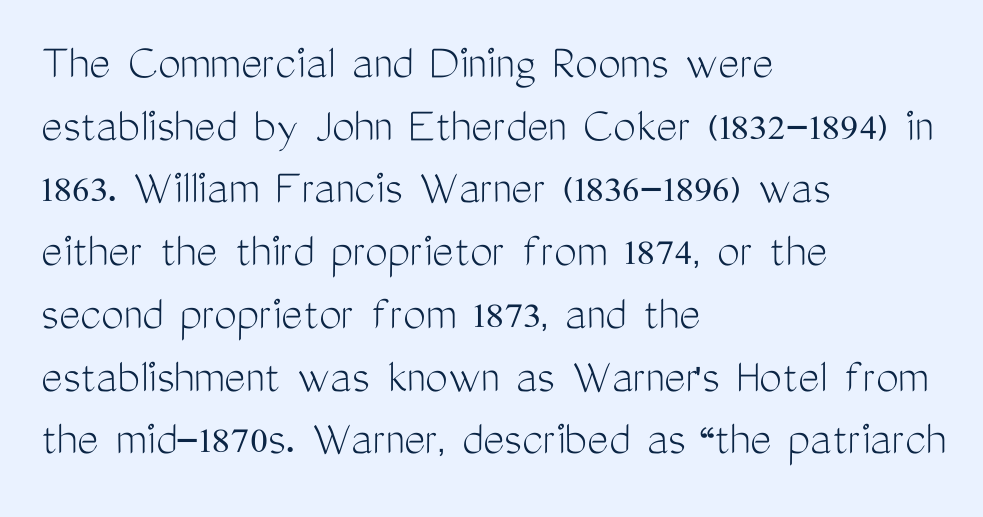
The image shows 51 px light, condensed sans-serif type, upright; set left-aligned, line spacing 1.23x, normal letter spacing, not underlined; medium stroke contrast and a medium x-height.
